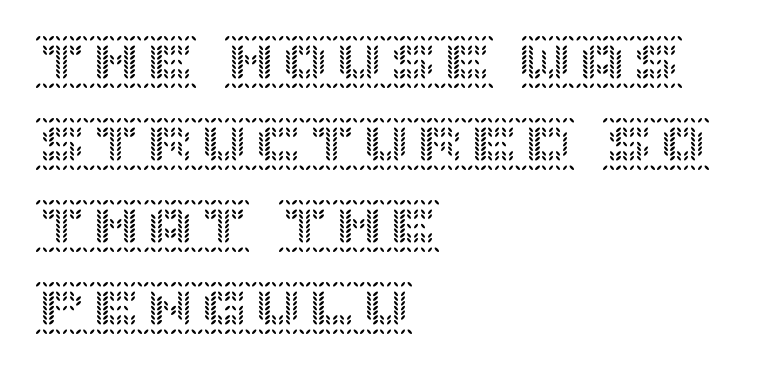
The type is set solid horizontally, with unmodified tracking. Horizontally, the lines are justified to the leading edge only. You can tell it's not italic because the verticals are truly vertical. Just letters on the line, the space beneath them empty. Quick note: interline space is typical.
